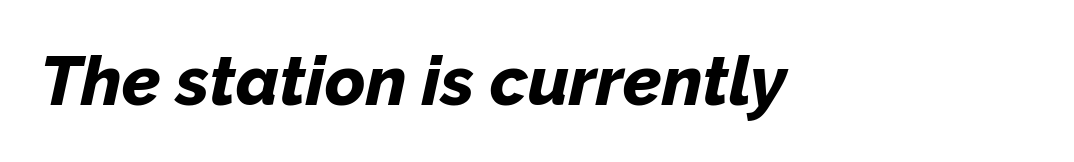
Anything drawn beneath the words? Only blank space. The passage shown is typed in a proportional face where columns would drift. Posture: slanted. Nobody touched the tracking dial on this one. Heavy, bold letterforms.
